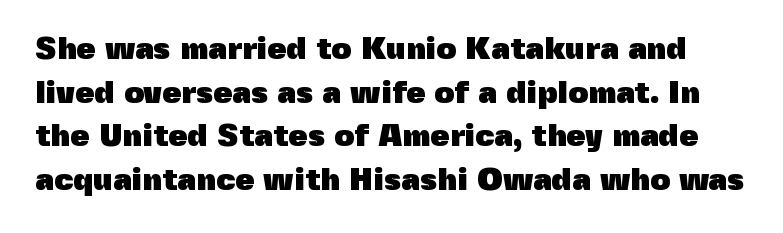
The rendering uses natural spacing where letterforms have individual widths. In terms of letterspacing, this is plain default setting. Words float on clear page, feet unadorned. The letters stand upright; this is a roman face. These lines carry a lot of weight — the face is fully bold. Is this a sans? Yes — the strokes have no serifs.
